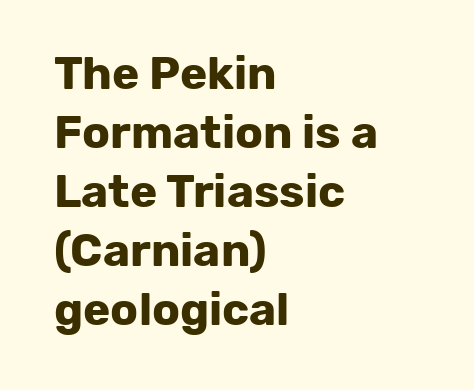
{"serif": "no", "italic": "no", "bold": "yes", "weight": "bold", "width": "normal", "stroke_contrast": "low", "x_height": "medium", "monospaced": "no", "underline": "no", "align": "left", "line_spacing": "normal", "line_spacing_ratio": 1.28, "letter_spacing": "normal", "letter_spacing_em": 0.0, "glyph_px": 46}
